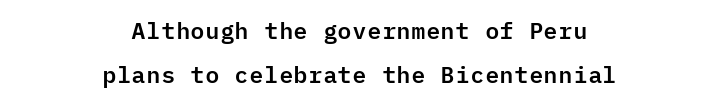
{"italic": "no", "underline": "no", "align": "center", "line_spacing": "loose", "line_spacing_ratio": 1.93, "letter_spacing": "normal", "letter_spacing_em": 0.0, "glyph_px": 23}
